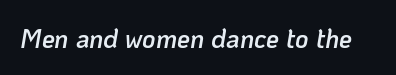
Q: Is the text bold? A: Semi-bold.
Q: Is the text italic (slanted)? A: Yes, it leans right by about 10 degrees.
Q: Is the text underlined? A: No.
Q: Is the spacing between letters normal or unusually wide? A: Normal.
